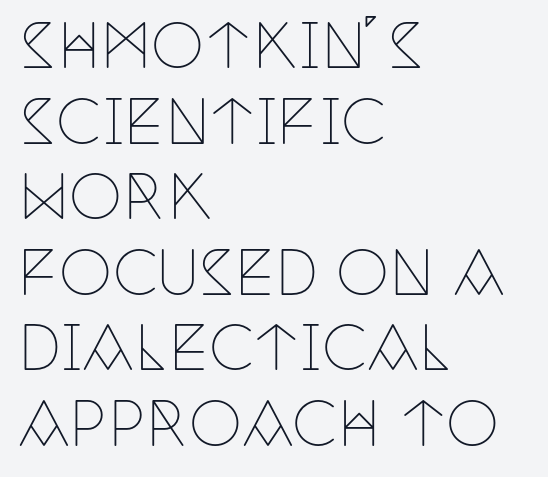
The image shows 60 px thin, condensed serif type, upright; set left-aligned, normal line spacing (1.26x), normal letter spacing, not underlined; low stroke contrast and a large x-height.
